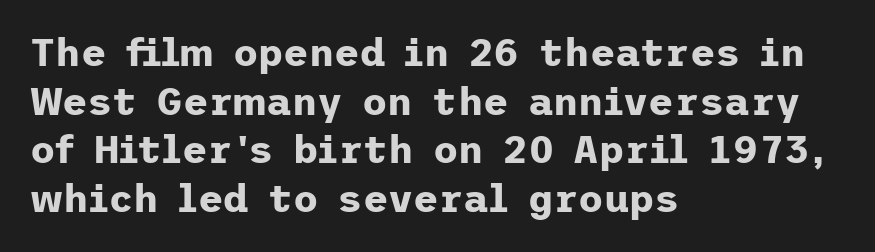
{"serif": "no", "italic": "no", "bold": "yes", "weight": "bold", "width": "normal", "stroke_contrast": "low", "x_height": "medium", "underline": "no", "align": "left", "line_spacing": "normal", "line_spacing_ratio": 1.25, "letter_spacing": "normal", "letter_spacing_em": 0.0, "glyph_px": 39}
